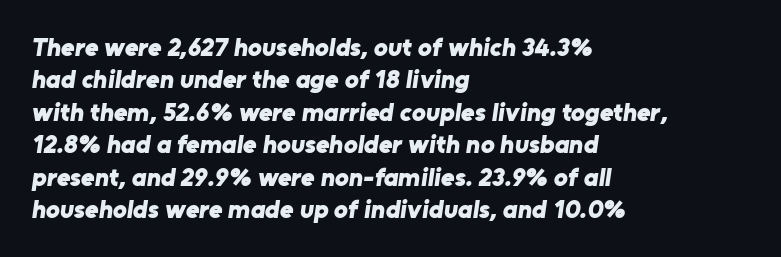
This sample keeps an unexceptional amount of space between lines. How heavy is the stroke? Heavy — this is a bold. Caption: multi-line text, flush left, ragged right. Observe the ordinary spacing: letters are neighbours, not strangers. Descender tails drop into unmarked territory.
